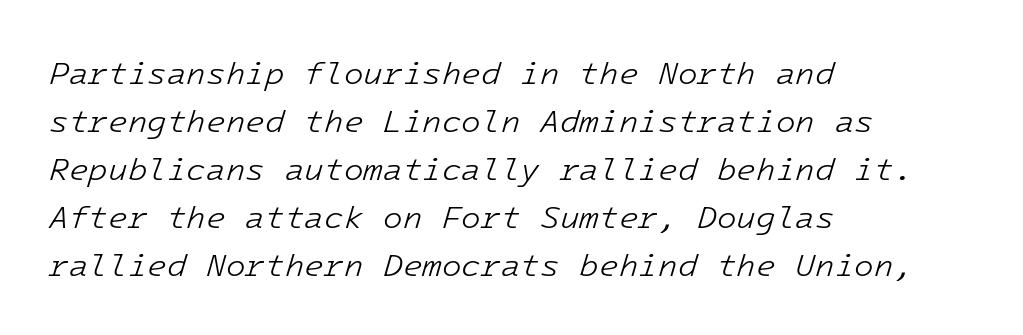
This rendering leaves character spacing at its baseline value. Weight: in the light-to-regular range. The rendering uses typewriter-style spacing with identical character cells. Line beginnings align vertically; line endings do not. The foot of each line stays bare and open.
